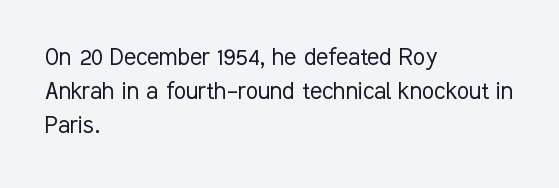
Posture: straight, roman, zero tilt. Descenders hang freely into open space. The face looks like a standard text weight, possibly lighter. A classic flush-left, rag-right setting is used for this passage.
